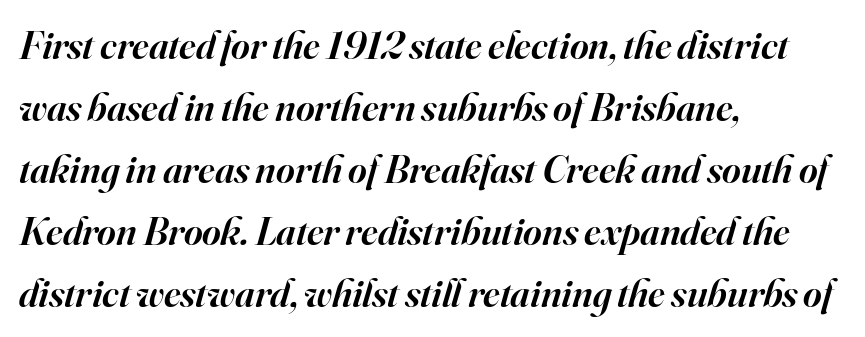
Q: Is the text bold? A: Semi-bold.
Q: Is the text italic (slanted)? A: Yes, it leans right by about 16 degrees.
Q: Is the typeface a serif or a sans-serif typeface? A: Serif.
Q: Is the text underlined? A: No.
Q: How is the paragraph aligned? A: Left-aligned.
Q: Is the spacing between letters normal or unusually wide? A: Normal.
Q: Is the spacing between lines tight, normal or loose? A: Normal.
Q: Width (condensed, normal, or wide)? A: Normal.
Q: Stroke contrast? A: High.
Q: x-height? A: Small.
Q: Monospaced? A: No.
